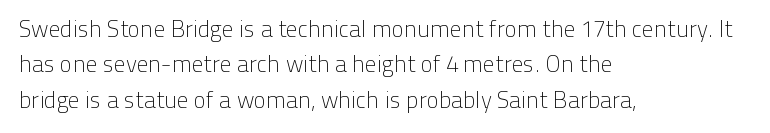
Q: Is the text bold? A: No.
Q: Is the text italic (slanted)? A: No, it is upright.
Q: Is the text underlined? A: No.
Q: How is the paragraph aligned? A: Left-aligned.
Q: Is the spacing between letters normal or unusually wide? A: Normal.
Q: Is the spacing between lines tight, normal or loose? A: Normal.
